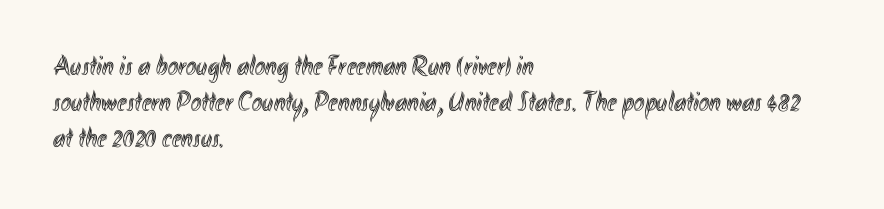
The space between consecutive lines is moderate. Letter spacing: default. The letters advance in unequal steps, a hallmark of proportional type. Any mark beneath the type? The region is blank. These lines are set flush left with a ragged right edge.
